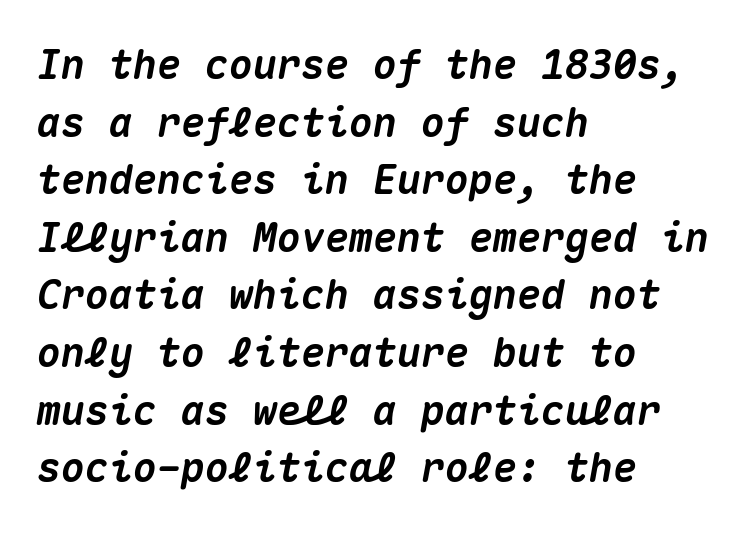
The passage shown is emphatically bold. Looks like terminal output: every glyph gets an equal slot. Underlining? Definitely not there. These lines stack with their left ends in a neat column. Interline gaps are of average width in this sample.
